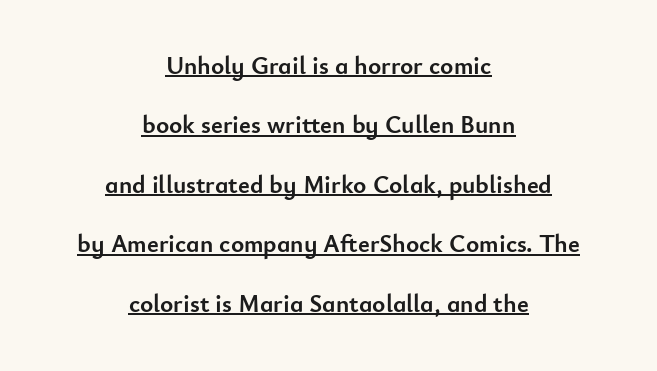
Unlike italic type, these characters show no tilt at all. Visually the block forms a symmetrical silhouette, jagged on both flanks. I'd describe the lettering as bold — thick and assertive. Observe the ordinary spacing: letters are neighbours, not strangers.
